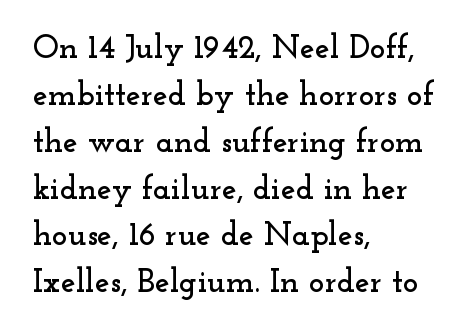
{"serif": "yes", "italic": "no", "width": "wide", "stroke_contrast": "low", "x_height": "small", "monospaced": "no", "underline": "no", "align": "left", "line_spacing": "normal", "line_spacing_ratio": 1.42, "letter_spacing": "normal", "letter_spacing_em": 0.0, "glyph_px": 33}
